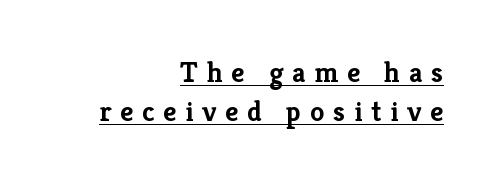
The image shows 29 px semibold serif type, upright; set right-aligned, normal line spacing (1.36x), unusually wide letter spacing (+0.3 em), underlined; low stroke contrast and a medium x-height.
